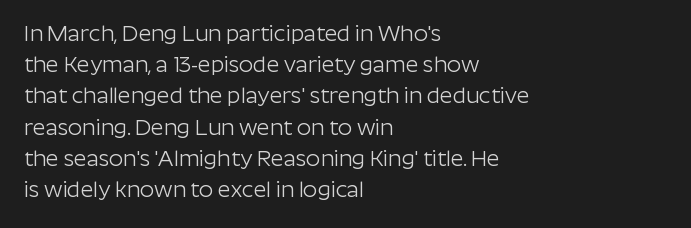
Every row of glyphs begins at an identical x-position on the left. The typesetting does not lean heavy: it is not bold. One glance says typical: line gaps are just what's usual. Underlining? Definitely not there.
